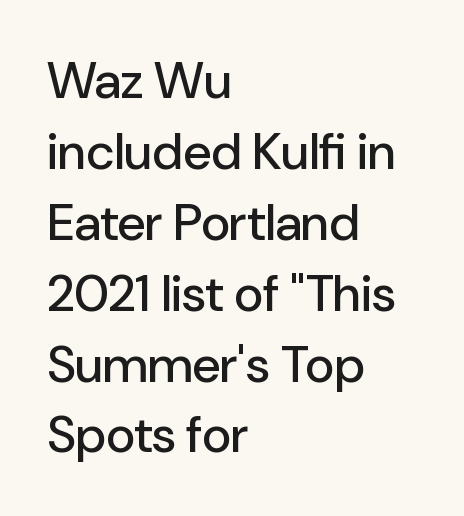
If you measured baseline to baseline, you'd find a middling distance. Alignment: flush left. Looks like regular typesetting: each glyph gets only the width it needs. The lettering holds an erect, upright posture throughout. The tracking reads as untouched default to a designer's eye.
